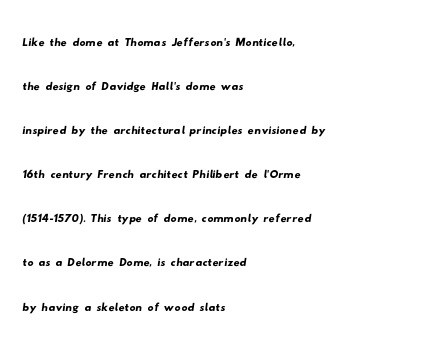
Q: Is the typeface a serif or a sans-serif typeface? A: Sans-serif.
Q: Is the text underlined? A: No.
Q: How is the paragraph aligned? A: Left-aligned.
Q: Is the spacing between letters normal or unusually wide? A: Normal.
Q: Is the spacing between lines tight, normal or loose? A: Normal.
Q: Width (condensed, normal, or wide)? A: Wide.
Q: Stroke contrast? A: Low.
Q: x-height? A: Small.
Q: Monospaced? A: No.
